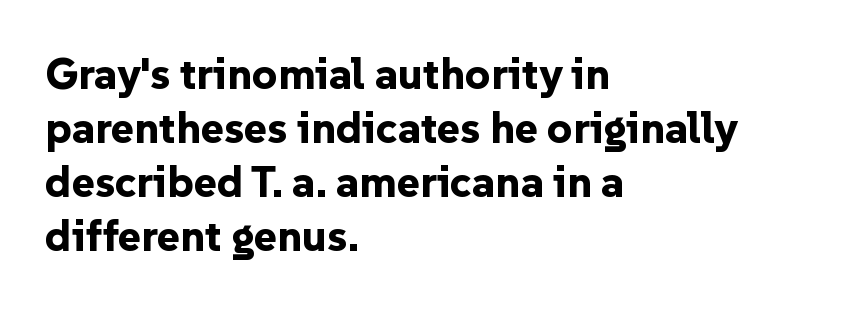
{"serif": "no", "italic": "no", "bold": "yes", "weight": "bold", "width": "normal", "stroke_contrast": "low", "x_height": "medium", "monospaced": "no", "underline": "no", "align": "left", "line_spacing_ratio": 1.23, "letter_spacing": "normal", "letter_spacing_em": 0.0, "glyph_px": 44}
